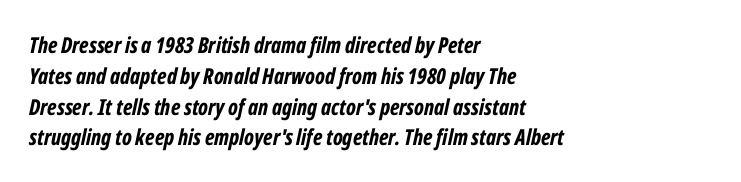
Q: Is the text bold? A: Yes.
Q: Is the text italic (slanted)? A: Yes, it leans right by about 12 degrees.
Q: Is the text underlined? A: No.
Q: How is the paragraph aligned? A: Left-aligned.
Q: Is the spacing between letters normal or unusually wide? A: Normal.
Q: Is the spacing between lines tight, normal or loose? A: Normal.
